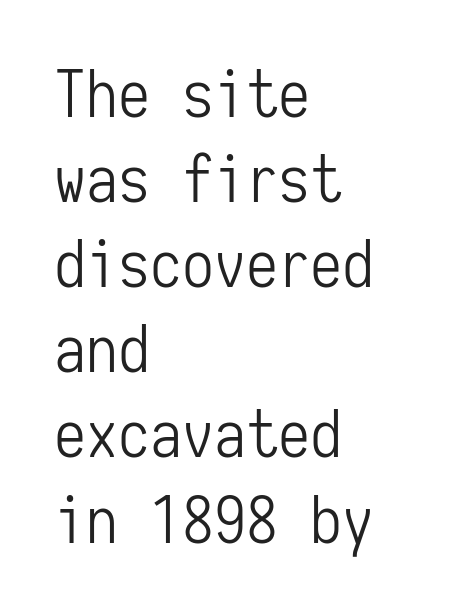
Q: Is the text bold? A: No.
Q: Is the text italic (slanted)? A: No, it is upright.
Q: Is the typeface a serif or a sans-serif typeface? A: Sans-serif.
Q: Is the text underlined? A: No.
Q: How is the paragraph aligned? A: Left-aligned.
Q: Is the spacing between letters normal or unusually wide? A: Normal.
Q: Is the spacing between lines tight, normal or loose? A: Normal.
Q: Width (condensed, normal, or wide)? A: Condensed.
Q: Stroke contrast? A: Low.
Q: x-height? A: Medium.
Q: Monospaced? A: Yes.
